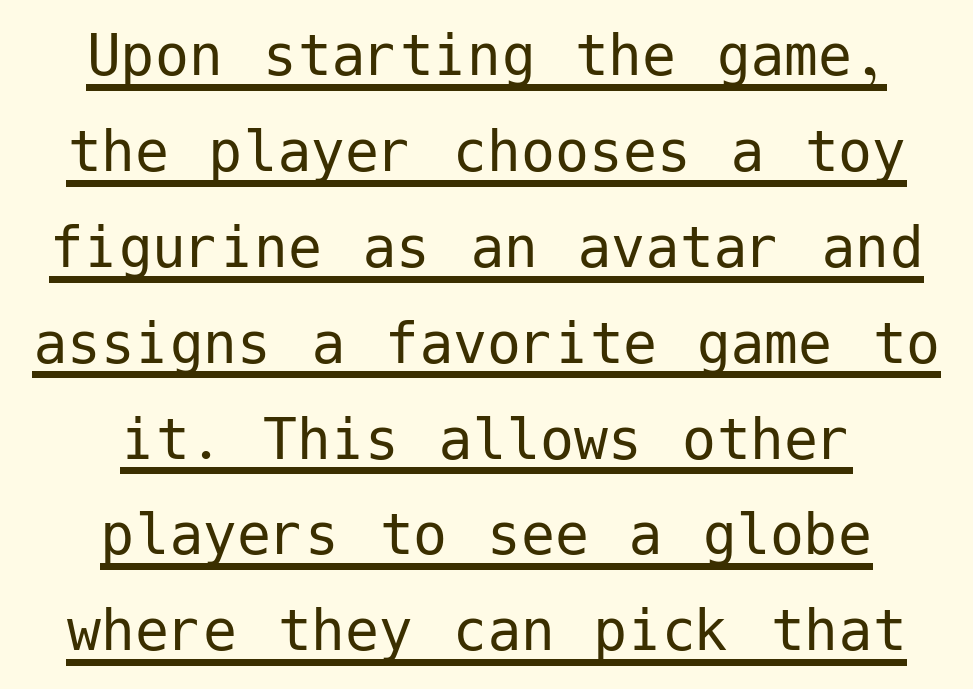
{"serif": "no", "italic": "no", "bold": "no", "weight": "regular", "width": "normal", "stroke_contrast": "low", "x_height": "medium", "underline": "yes", "align": "center", "line_spacing": "normal", "line_spacing_ratio": 1.41, "letter_spacing": "normal", "letter_spacing_em": 0.0, "glyph_px": 68}
